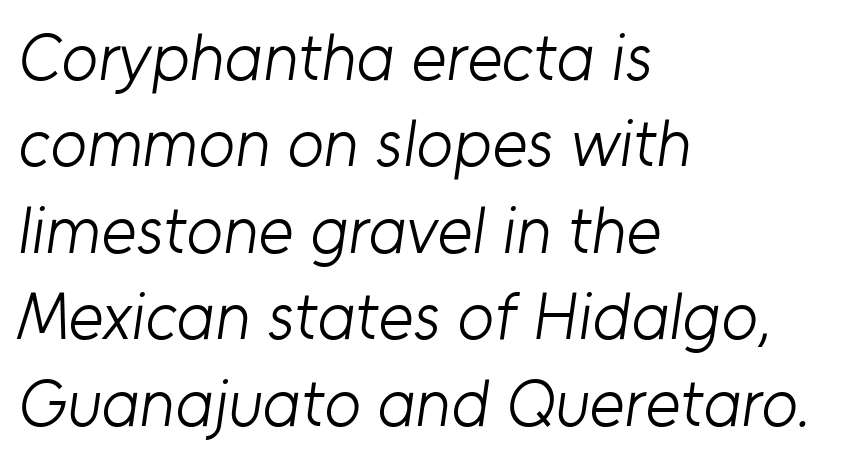
{"serif": "no", "bold": "no", "weight": "light", "width": "normal", "stroke_contrast": "low", "x_height": "medium", "monospaced": "no", "underline": "no", "align": "left", "line_spacing": "normal", "line_spacing_ratio": 1.29, "letter_spacing": "normal", "letter_spacing_em": 0.0, "glyph_px": 67}
